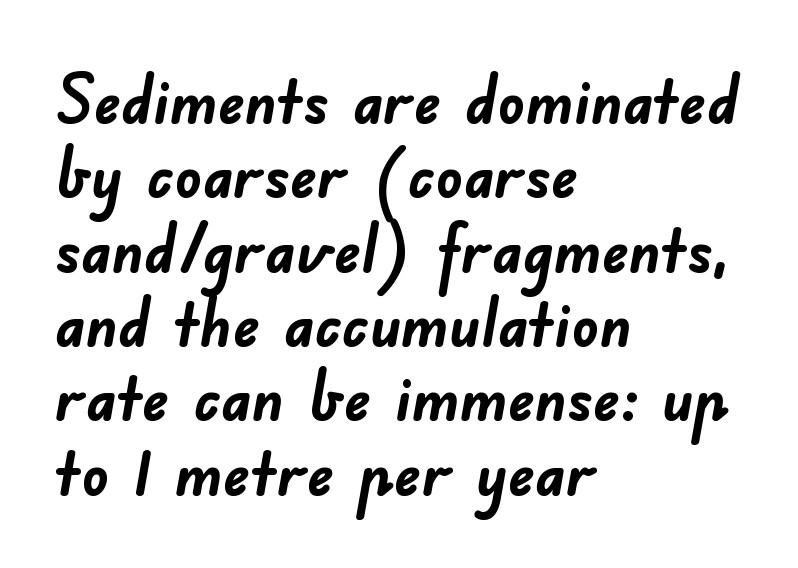
{"serif": "no", "bold": "yes", "weight": "semibold", "width": "normal", "stroke_contrast": "low", "x_height": "small", "monospaced": "no", "underline": "no", "align": "left", "line_spacing": "tight", "line_spacing_ratio": 1.11, "letter_spacing": "normal", "letter_spacing_em": 0.0, "glyph_px": 67}
